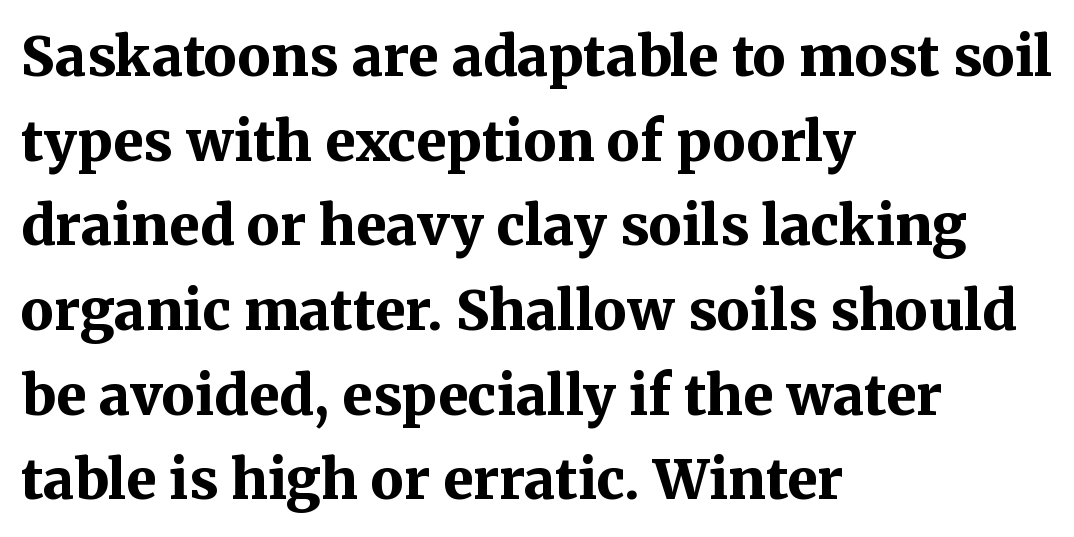
{"serif": "yes", "italic": "no", "bold": "yes", "weight": "bold", "width": "normal", "stroke_contrast": "medium", "x_height": "medium", "monospaced": "no", "underline": "no", "align": "left", "line_spacing": "normal", "line_spacing_ratio": 1.54, "letter_spacing": "normal", "letter_spacing_em": 0.0, "glyph_px": 55}
